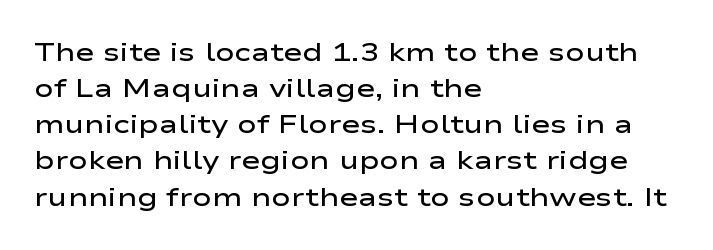
{"italic": "no", "bold": "semi", "underline": "no", "align": "left", "line_spacing": "normal", "line_spacing_ratio": 1.39, "letter_spacing": "normal", "letter_spacing_em": 0.0, "glyph_px": 26}
